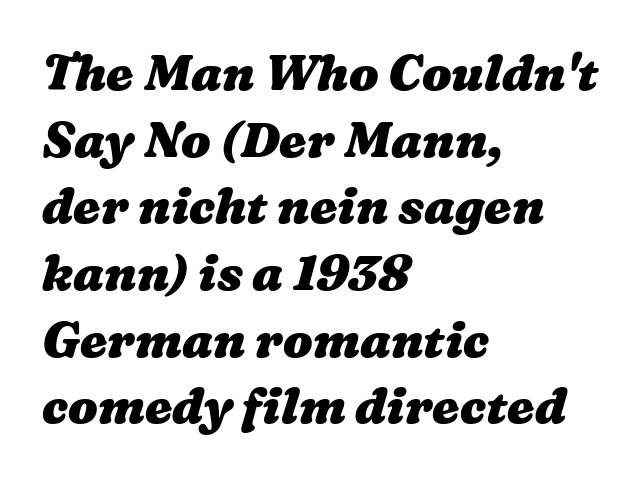
Q: Is the text bold? A: Yes.
Q: Is the text underlined? A: No.
Q: How is the paragraph aligned? A: Left-aligned.
Q: Is the spacing between letters normal or unusually wide? A: Normal.
Q: Is the spacing between lines tight, normal or loose? A: Normal.
Q: Width (condensed, normal, or wide)? A: Wide.
Q: Stroke contrast? A: Medium.
Q: x-height? A: Medium.
Q: Monospaced? A: No.
